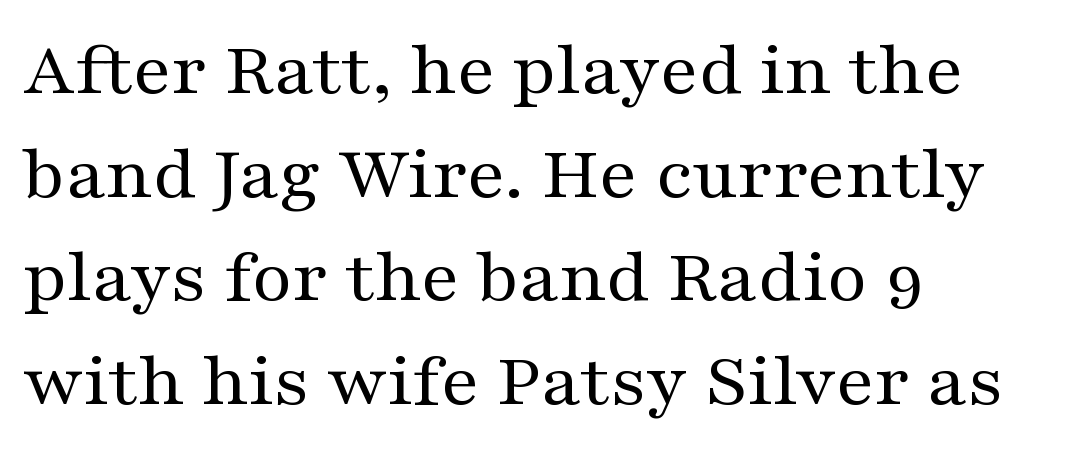
{"serif": "yes", "italic": "no", "bold": "no", "weight": "regular", "width": "wide", "stroke_contrast": "medium", "x_height": "medium", "monospaced": "no", "underline": "no", "align": "left", "line_spacing": "normal", "line_spacing_ratio": 1.33, "letter_spacing": "normal", "letter_spacing_em": 0.0, "glyph_px": 78}
